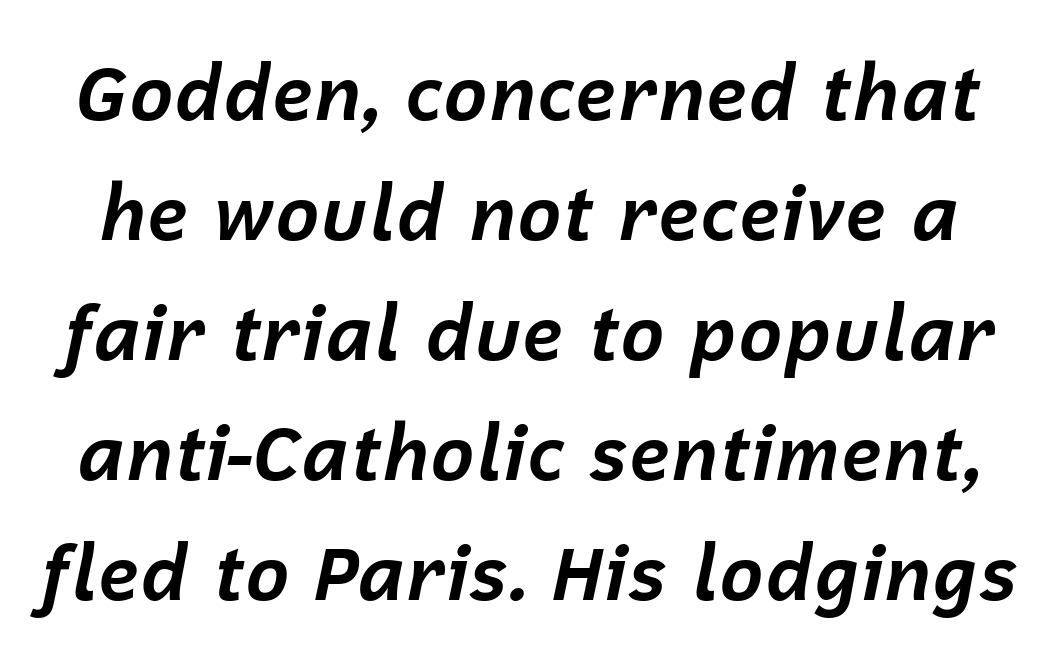
{"italic": "yes", "lean": "right", "slant_degrees": 12, "bold": "yes", "weight": "bold", "width": "normal", "stroke_contrast": "low", "x_height": "medium", "monospaced": "no", "underline": "no", "line_spacing": "normal", "line_spacing_ratio": 1.6, "letter_spacing": "normal", "letter_spacing_em": 0.0, "glyph_px": 75}
